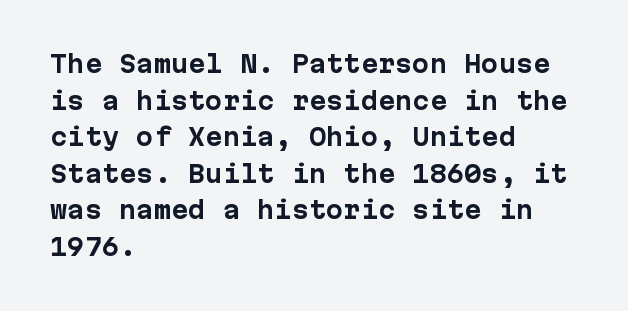
{"italic": "no", "bold": "yes", "underline": "no", "align": "left", "line_spacing": "normal", "line_spacing_ratio": 1.59, "letter_spacing": "normal", "letter_spacing_em": 0.0, "glyph_px": 23}
